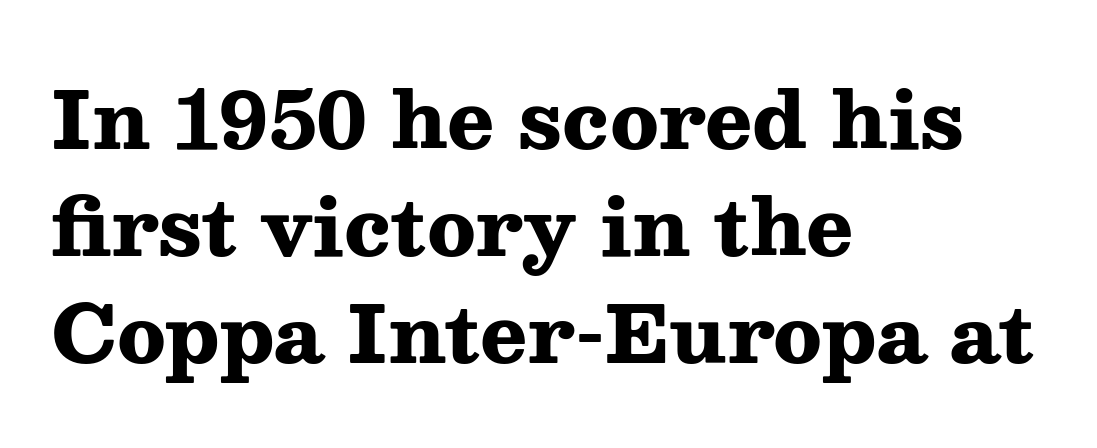
Q: Is the text bold? A: Yes.
Q: Is the text italic (slanted)? A: No, it is upright.
Q: Is the typeface a serif or a sans-serif typeface? A: Serif.
Q: Is the text underlined? A: No.
Q: How is the paragraph aligned? A: Left-aligned.
Q: Is the spacing between letters normal or unusually wide? A: Normal.
Q: Is the spacing between lines tight, normal or loose? A: Normal.
Q: Width (condensed, normal, or wide)? A: Wide.
Q: Stroke contrast? A: Medium.
Q: x-height? A: Medium.
Q: Monospaced? A: No.
